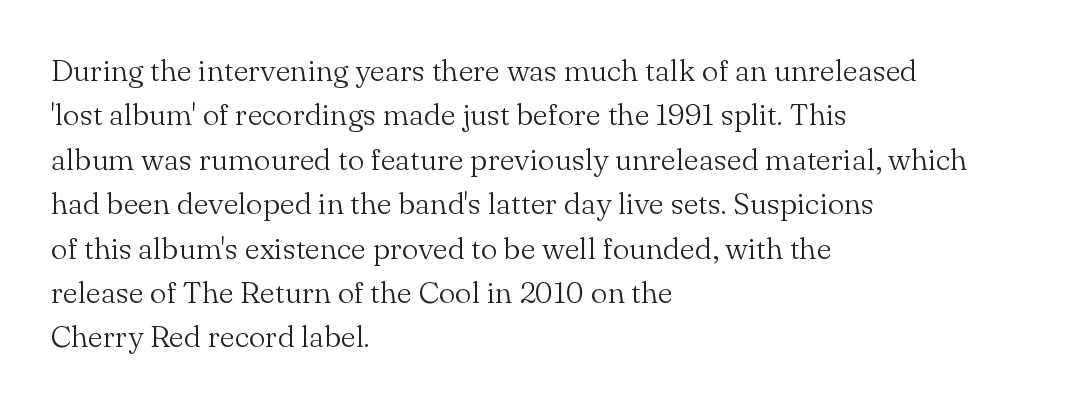
Honestly, the letter spacing is just normal — you wouldn't notice it. Characters remain perfectly vertical along every line. Interline gaps are of average width in this sample. Spacing verdict: proportional, widths tailored to each character.
